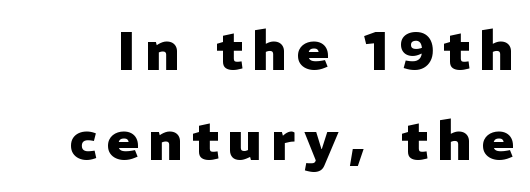
The image shows 55 px heavy sans-serif type, upright; set normal line spacing (1.64x), not underlined; low stroke contrast and a medium x-height.
